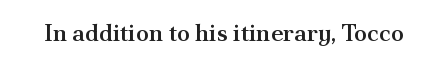
Q: Is the text bold? A: Semi-bold.
Q: Is the text italic (slanted)? A: No, it is upright.
Q: Is the text underlined? A: No.
Q: Is the spacing between letters normal or unusually wide? A: Normal.
